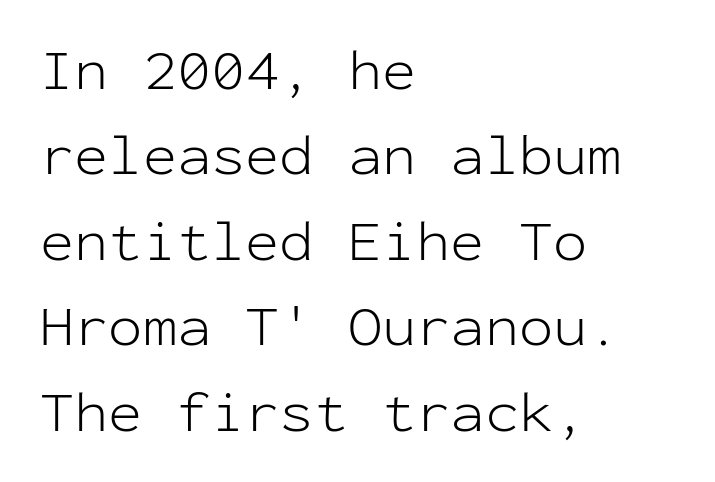
This is the regular roman posture of the typeface. Is this a sans? Yes — the strokes have no serifs. Between one letter and the next there's only the usual sliver of space. Summary of vertical rhythm: regular, with standard interline spacing.
